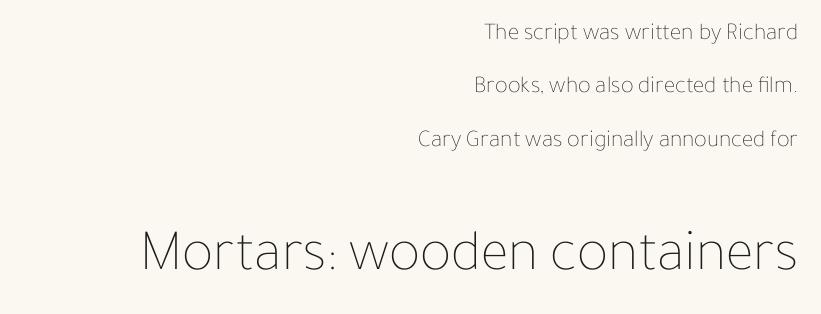
{"italic": "no", "bold": "no", "weight": "thin", "width": "normal", "stroke_contrast": "low", "x_height": "medium", "monospaced": "no", "underline": "no", "align": "right", "line_spacing": "loose", "line_spacing_ratio": 2.22, "letter_spacing": "normal", "letter_spacing_em": 0.0, "larger_block": "second", "size_ratio": 2.46, "glyph_px": 59}
